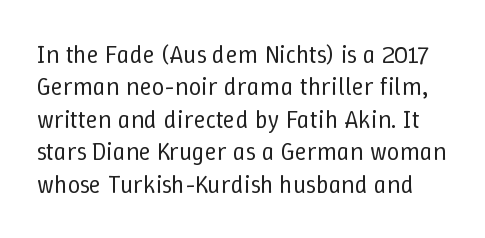
{"italic": "no", "bold": "no", "underline": "no", "line_spacing": "normal", "line_spacing_ratio": 1.3, "letter_spacing": "normal", "letter_spacing_em": 0.0, "glyph_px": 25}
